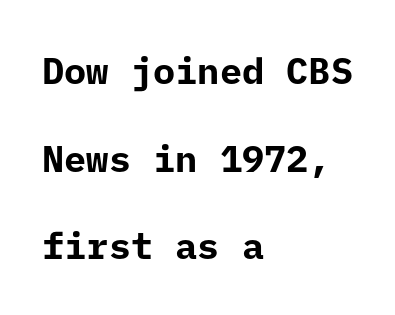
Q: Is the text bold? A: Yes.
Q: Is the text italic (slanted)? A: No, it is upright.
Q: Is the typeface a serif or a sans-serif typeface? A: Sans-serif.
Q: Is the text underlined? A: No.
Q: How is the paragraph aligned? A: Left-aligned.
Q: Is the spacing between letters normal or unusually wide? A: Normal.
Q: Is the spacing between lines tight, normal or loose? A: Loose.
Q: Width (condensed, normal, or wide)? A: Normal.
Q: Stroke contrast? A: Low.
Q: x-height? A: Medium.
